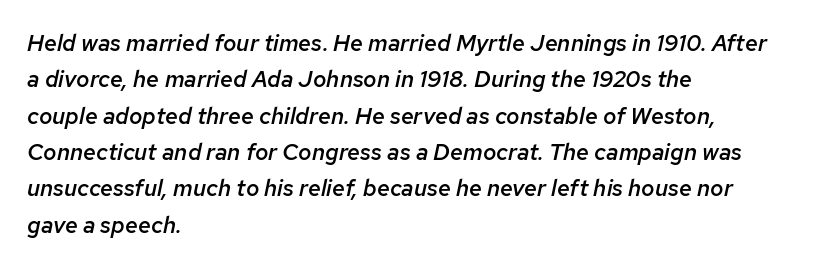
Compared with typical paragraphs, the rows here are spaced about the same. The glyphs have the mass of a demibold cut, below bold. Glance below the letters and you will spot only blank space. The text carries the slant typical of an italic or oblique font. The rendering anchors every line to the left-hand side. Between one letter and the next there's only the usual sliver of space.
